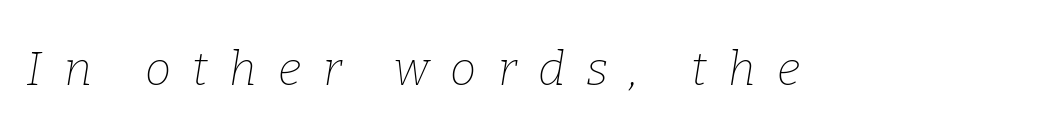
Slanted lettering throughout. These lines are rendered in a variable-pitch font. The letters carry serifs — small finishing strokes at the ends of their stems. The foot of each line stays bare and open. Words appear elongated and porous because spacing is wide. Heft: none added — not bold.
